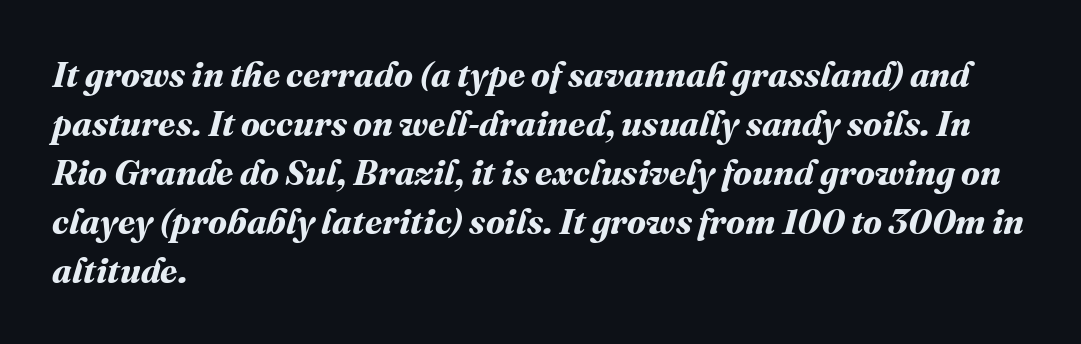
The image shows 35 px bold type; set left-aligned, normal line spacing (1.4x), normal letter spacing, not underlined; medium stroke contrast and a medium x-height.
